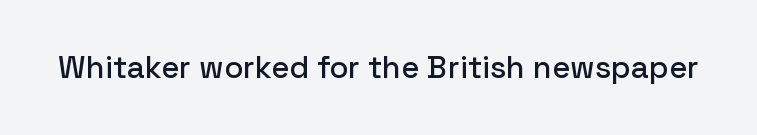
The image shows 31 px sans-serif type, upright; set normal letter spacing, not underlined; low stroke contrast and a medium x-height.
